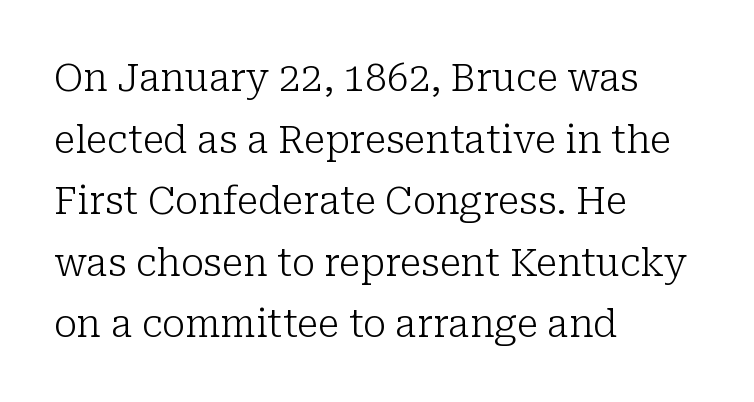
Weight class: somewhere from thin through regular. The letters advance in unequal steps, a hallmark of proportional type. The glyphs in this specimen are seriffed. These lines stack with their left ends in a neat column.
